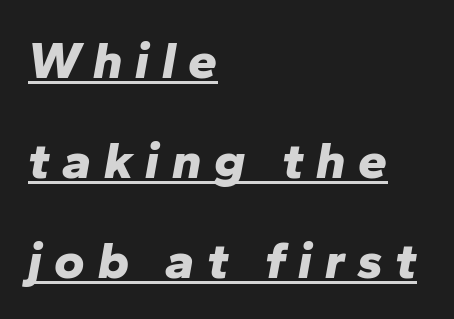
Slant detected: the letters are inclined. Baseline-to-baseline distance is far greater than the letter height. The typesetter has applied underlining to the passage shown. The rendering anchors every line to the left-hand side. Heavy, bold letterforms. Think of a printed novel: that variable character pitch is what you see here.
